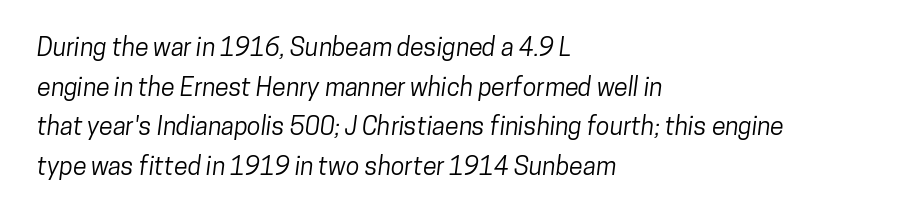
Q: Is the text underlined? A: No.
Q: How is the paragraph aligned? A: Left-aligned.
Q: Is the spacing between letters normal or unusually wide? A: Normal.
Q: Is the spacing between lines tight, normal or loose? A: Normal.
